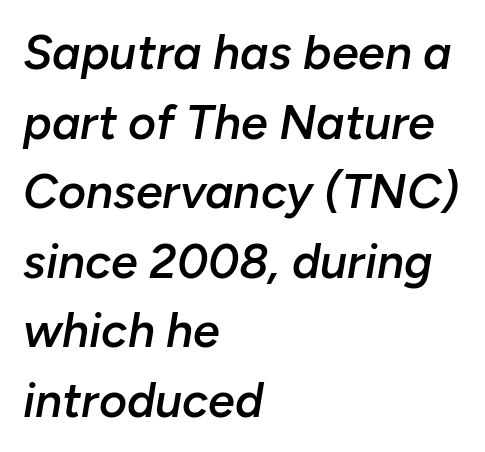
The setting favours the left margin, as ordinary paragraphs usually do. Leading matches the norm, producing a regular column. The letterforms sit shoulder to shoulder at normal distance. The face used here is proportionally spaced, like ordinary book or web type.
